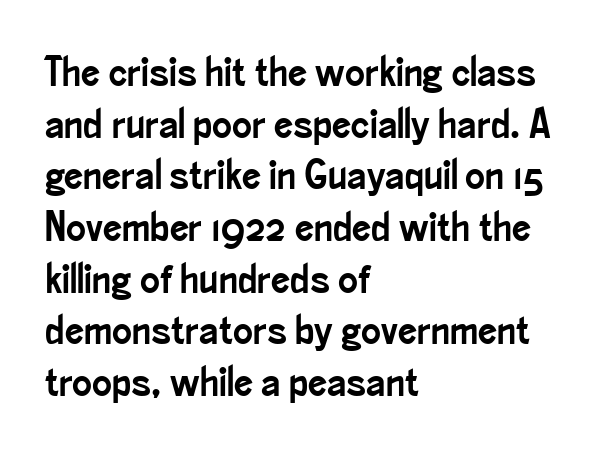
Classification — sans serif. Do the characters align in a grid? No, the font is proportional. No word sits above an underline. This sample is left-justified, so line endings fall wherever the words run out. Observe the ordinary spacing: letters are neighbours, not strangers.
